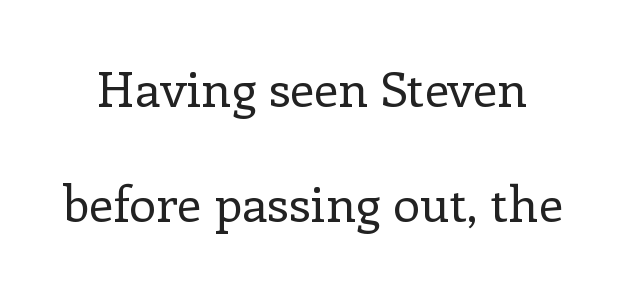
The image shows 49 px regular-weight serif type, upright; set loose line spacing (2.34x), normal letter spacing, not underlined; low stroke contrast and a medium x-height.
